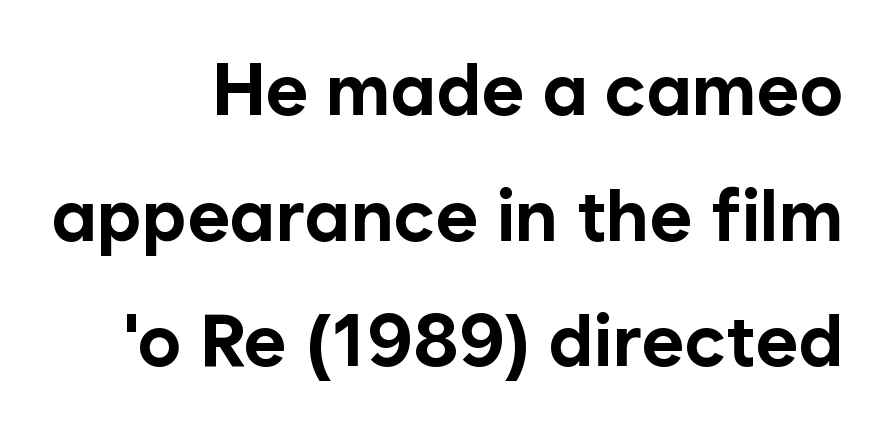
Q: Is the text bold? A: Yes.
Q: Is the text italic (slanted)? A: No, it is upright.
Q: Is the typeface a serif or a sans-serif typeface? A: Sans-serif.
Q: Is the text underlined? A: No.
Q: How is the paragraph aligned? A: Right-aligned.
Q: Is the spacing between letters normal or unusually wide? A: Normal.
Q: Width (condensed, normal, or wide)? A: Normal.
Q: Stroke contrast? A: Low.
Q: x-height? A: Medium.
Q: Monospaced? A: No.
